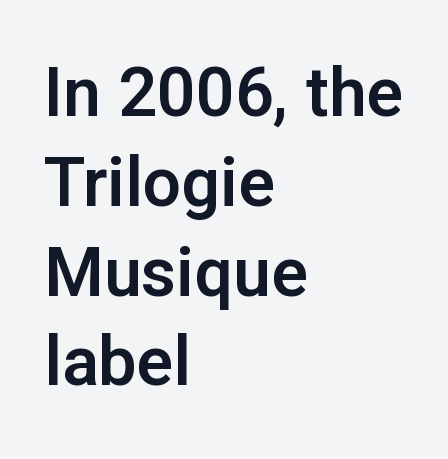
Q: Is the text italic (slanted)? A: No, it is upright.
Q: Is the typeface a serif or a sans-serif typeface? A: Sans-serif.
Q: Is the text underlined? A: No.
Q: How is the paragraph aligned? A: Left-aligned.
Q: Is the spacing between letters normal or unusually wide? A: Normal.
Q: Is the spacing between lines tight, normal or loose? A: Normal.
Q: Width (condensed, normal, or wide)? A: Normal.
Q: Stroke contrast? A: Low.
Q: x-height? A: Medium.
Q: Monospaced? A: No.
